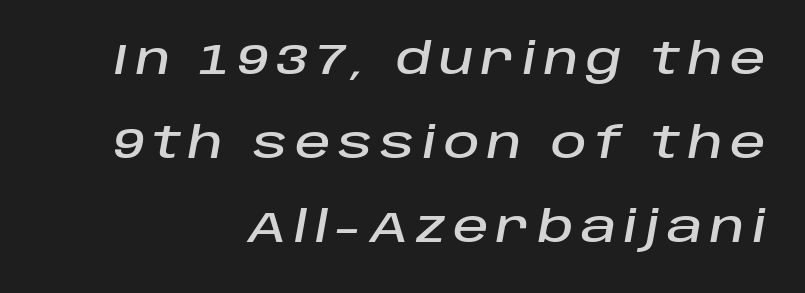
The rendering uses a large line-height, opening up the rows. Decoration check: the copy has no underline. A flush-right, rag-left setting is used for this passage. Posture: slanted. These lines are rendered in a variable-pitch font.
